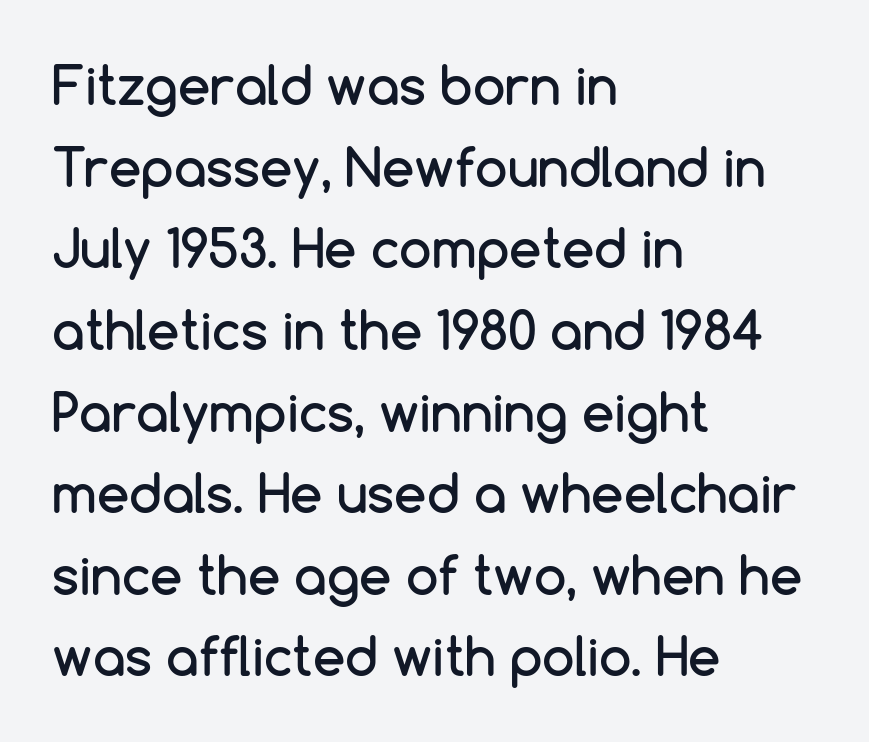
Letters rest on an invisible, unmarked baseline. Rows of type keep a routine distance in the vertical direction. A sans-serif font was chosen for this passage. Note the varied advance widths — an 'i' is clearly narrower than an 'm'. The gaps between neighbouring characters are ordinary and unremarkable. This rendering uses left alignment, leaving the right contour irregular.
